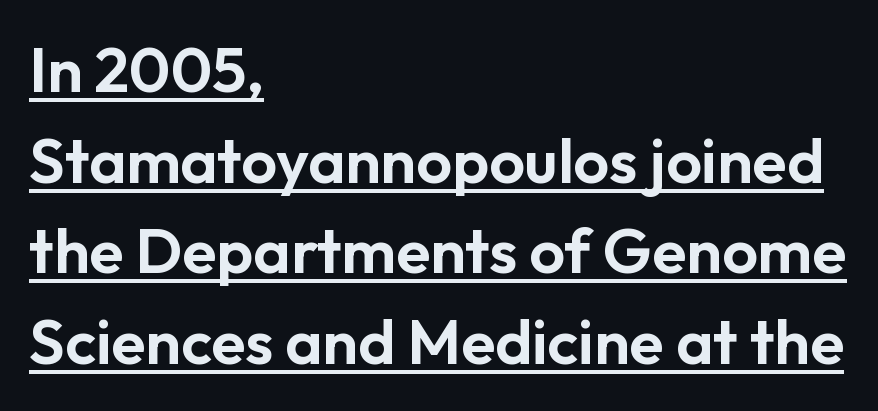
Q: Is the text italic (slanted)? A: No, it is upright.
Q: Is the typeface a serif or a sans-serif typeface? A: Sans-serif.
Q: Is the text underlined? A: Yes.
Q: How is the paragraph aligned? A: Left-aligned.
Q: Is the spacing between letters normal or unusually wide? A: Normal.
Q: Is the spacing between lines tight, normal or loose? A: Normal.
Q: Width (condensed, normal, or wide)? A: Normal.
Q: Stroke contrast? A: Low.
Q: x-height? A: Medium.
Q: Monospaced? A: No.
